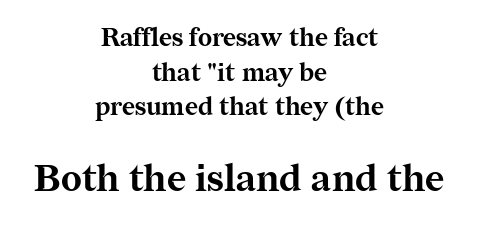
Style check: upright. Here the second block reads like a headline and the first like body copy. Look at the bottom of the vertical strokes: they flare into serifs here. If you folded the block vertically in half, each line would mirror itself in length. Check under the words: just untouched page.
